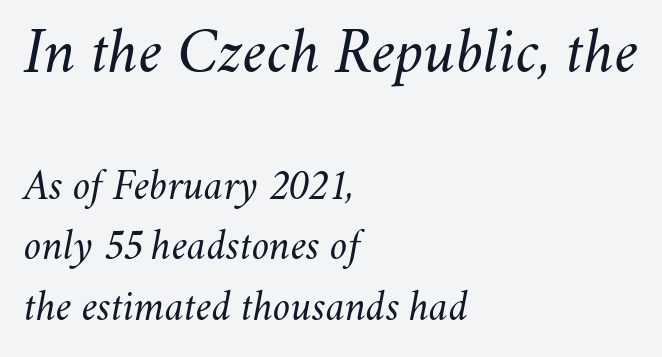
This rendering uses left alignment, leaving the right contour irregular. Compared with typical paragraphs, the rows here are spaced about the same. Yep, that's italic — everything's leaning. The space directly below the letters is spotless. Block one is the big one; block two sits smaller underneath.
